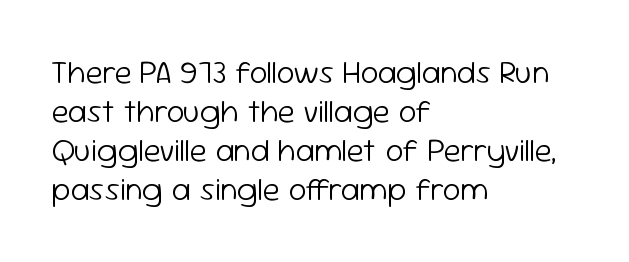
Q: Is the text bold? A: No.
Q: Is the text italic (slanted)? A: No, it is upright.
Q: Is the typeface a serif or a sans-serif typeface? A: Sans-serif.
Q: Is the text underlined? A: No.
Q: How is the paragraph aligned? A: Left-aligned.
Q: Is the spacing between letters normal or unusually wide? A: Normal.
Q: Width (condensed, normal, or wide)? A: Normal.
Q: Stroke contrast? A: Low.
Q: x-height? A: Medium.
Q: Monospaced? A: No.
